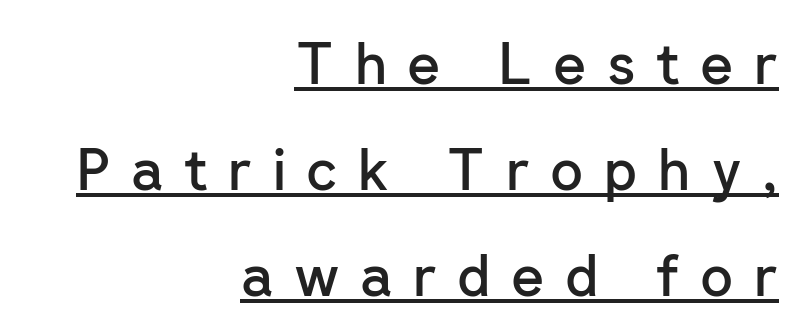
Q: Is the text bold? A: Semi-bold.
Q: Is the text italic (slanted)? A: No, it is upright.
Q: Is the typeface a serif or a sans-serif typeface? A: Sans-serif.
Q: Is the text underlined? A: Yes.
Q: How is the paragraph aligned? A: Right-aligned.
Q: Is the spacing between letters normal or unusually wide? A: Unusually wide.
Q: Width (condensed, normal, or wide)? A: Normal.
Q: Stroke contrast? A: Low.
Q: x-height? A: Medium.
Q: Monospaced? A: No.
